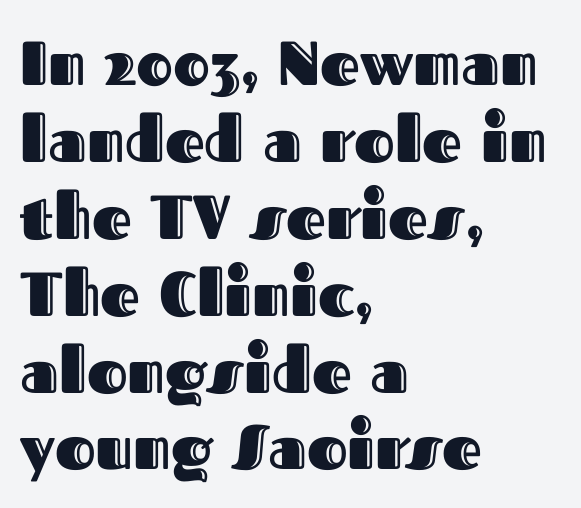
{"italic": "no", "width": "normal", "x_height": "medium", "monospaced": "no", "underline": "no", "align": "left", "line_spacing_ratio": 1.24, "letter_spacing": "normal", "letter_spacing_em": 0.0, "glyph_px": 62}
